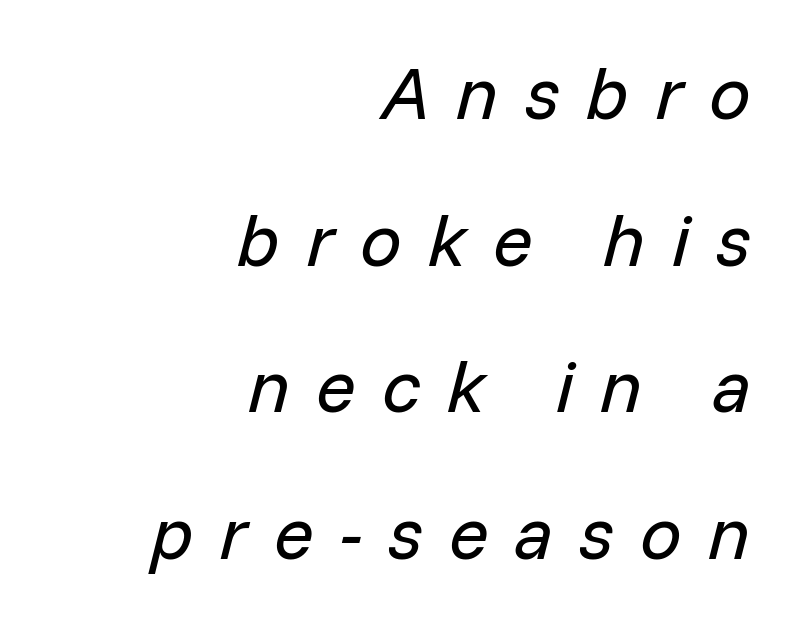
{"italic": "yes", "lean": "right", "slant_degrees": 14, "bold": "no", "weight": "regular", "width": "normal", "stroke_contrast": "low", "x_height": "medium", "monospaced": "no", "underline": "no", "align": "right", "line_spacing": "loose", "line_spacing_ratio": 1.98, "letter_spacing": "wide", "letter_spacing_em": 0.35, "glyph_px": 74}
